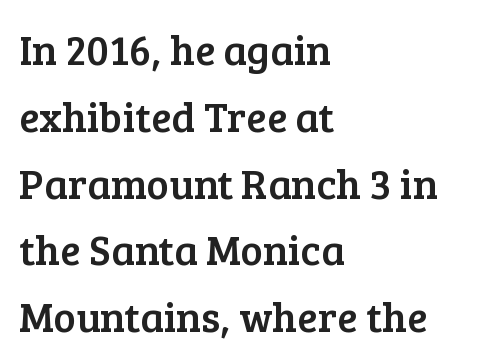
The image shows 42 px serif type, upright; set left-aligned, normal line spacing (1.59x), normal letter spacing, not underlined; low stroke contrast and a medium x-height.
